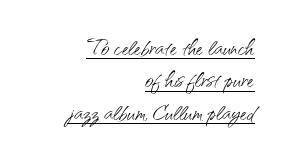
{"serif": "no", "bold": "no", "weight": "light", "width": "normal", "stroke_contrast": "medium", "x_height": "small", "monospaced": "no", "underline": "yes", "align": "right", "line_spacing": "tight", "line_spacing_ratio": 1.12, "letter_spacing": "normal", "letter_spacing_em": 0.0, "glyph_px": 29}
